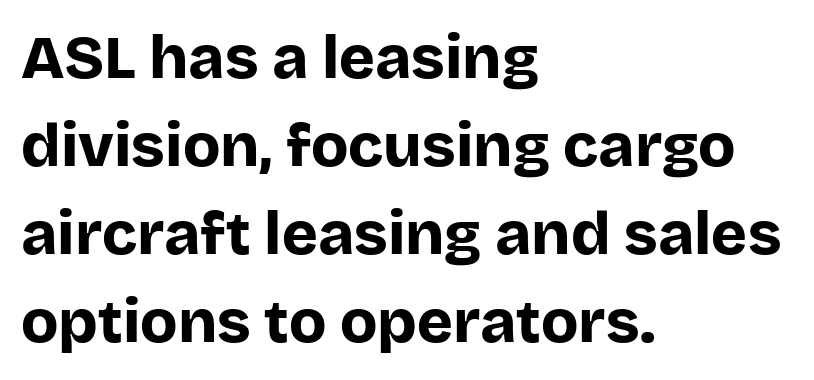
Q: Is the text bold? A: Yes.
Q: Is the text italic (slanted)? A: No, it is upright.
Q: Is the typeface a serif or a sans-serif typeface? A: Sans-serif.
Q: Is the text underlined? A: No.
Q: How is the paragraph aligned? A: Left-aligned.
Q: Is the spacing between letters normal or unusually wide? A: Normal.
Q: Is the spacing between lines tight, normal or loose? A: Normal.
Q: Width (condensed, normal, or wide)? A: Normal.
Q: Stroke contrast? A: Low.
Q: x-height? A: Large.
Q: Monospaced? A: No.
